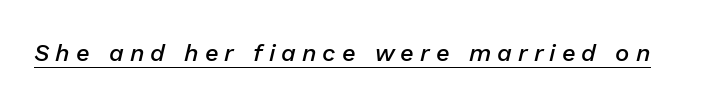
Emphasis by weight is partial: semibold. Decoration check: the copy is underlined. Inter-character spacing is expanded well beyond the font's built-in metrics. This sample uses an oblique cut, with every glyph tilted off the vertical.
